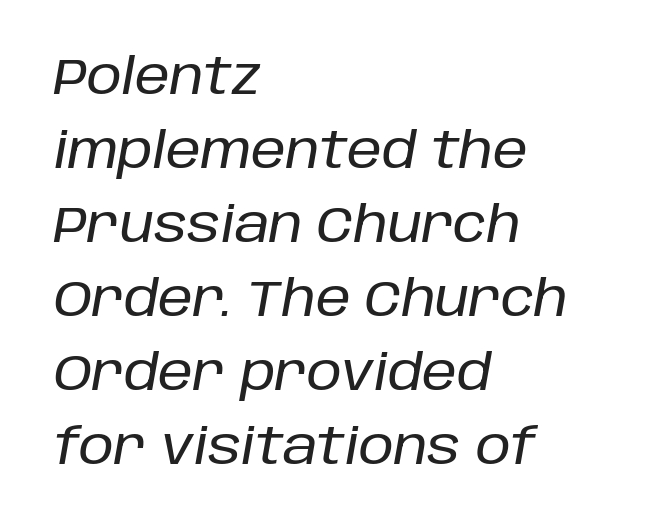
Style check: oblique. The leading is moderate, giving the passage an even texture. All the whitespace from short lines collects on the right. Type without underlining.
